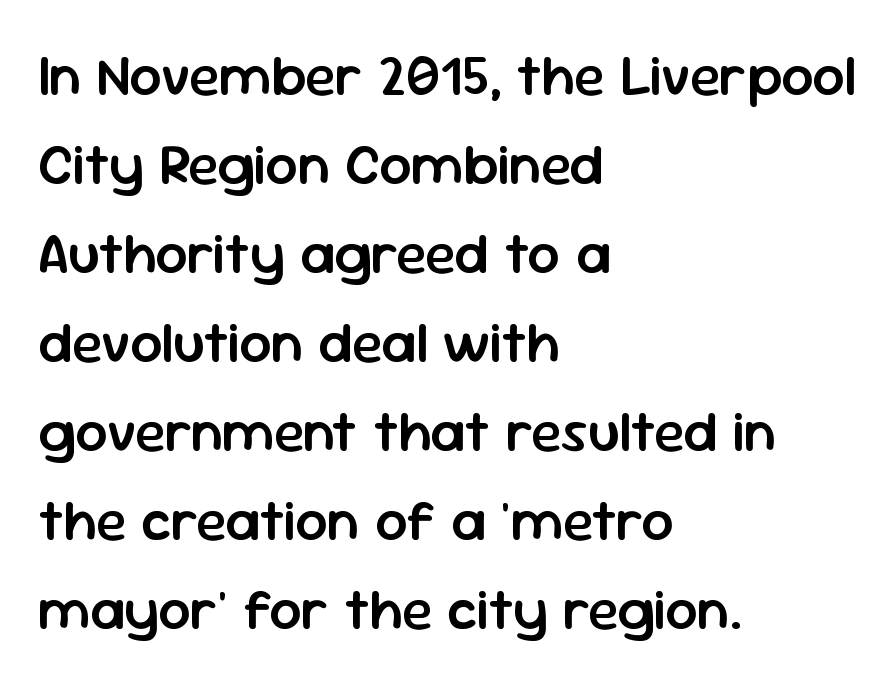
Q: Is the text bold? A: Semi-bold.
Q: Is the text italic (slanted)? A: No, it is upright.
Q: Is the typeface a serif or a sans-serif typeface? A: Sans-serif.
Q: Is the text underlined? A: No.
Q: How is the paragraph aligned? A: Left-aligned.
Q: Is the spacing between letters normal or unusually wide? A: Normal.
Q: Is the spacing between lines tight, normal or loose? A: Normal.
Q: Width (condensed, normal, or wide)? A: Normal.
Q: Stroke contrast? A: Low.
Q: x-height? A: Medium.
Q: Monospaced? A: No.
